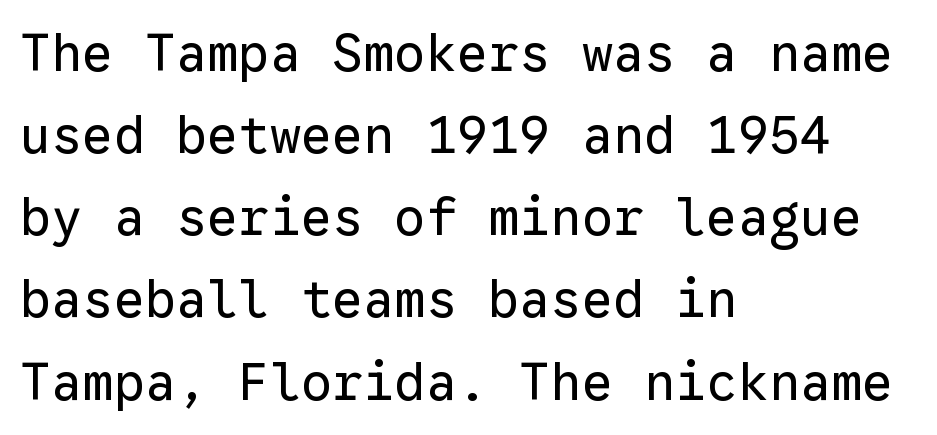
Letters have the restrained weight of plain body copy at most. Look at the tracking — it's just the regular setting, nothing added. Unlike italic type, these characters show no tilt at all. This sample keeps an unexceptional amount of space between lines. In CSS terms this would be text-align: left. Fixed-width glyphs throughout — classic coding-font behaviour.
